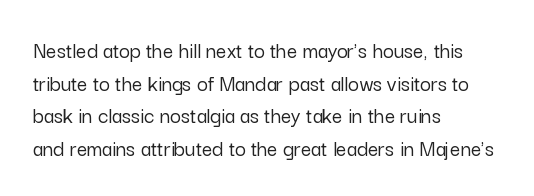
All the whitespace from short lines collects on the right. Standard letterfit; no display-style spreading of the glyphs. The area under the type is left untouched. Characters remain perfectly vertical along every line. If you measured baseline to baseline, you'd find a middling distance.
